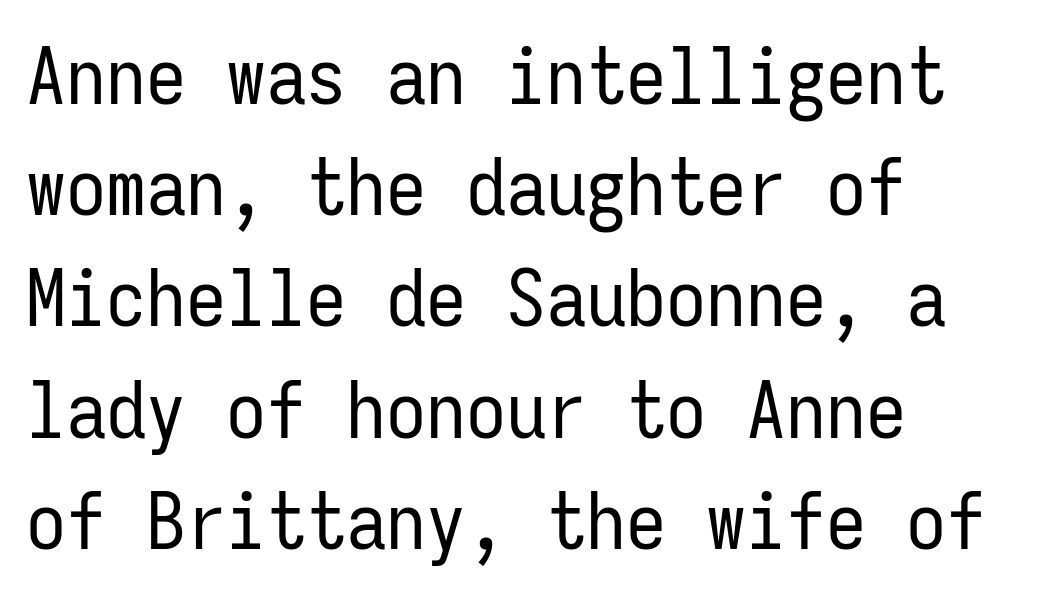
Q: Is the text bold? A: No.
Q: Is the text italic (slanted)? A: No, it is upright.
Q: Is the typeface a serif or a sans-serif typeface? A: Sans-serif.
Q: Is the text underlined? A: No.
Q: How is the paragraph aligned? A: Left-aligned.
Q: Is the spacing between letters normal or unusually wide? A: Normal.
Q: Is the spacing between lines tight, normal or loose? A: Normal.
Q: Width (condensed, normal, or wide)? A: Condensed.
Q: Stroke contrast? A: Low.
Q: x-height? A: Medium.
Q: Monospaced? A: Yes.
